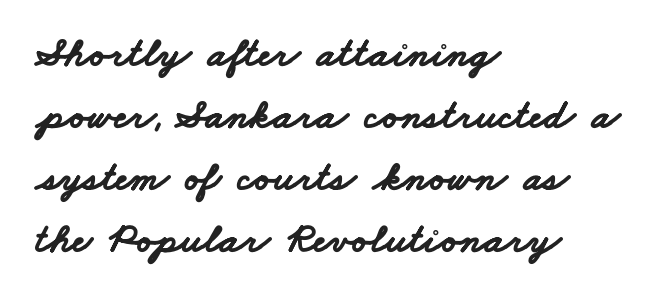
The image shows 42 px bold, wide sans-serif type; set left-aligned, normal line spacing (1.48x), normal letter spacing, not underlined; low stroke contrast and a small x-height.
